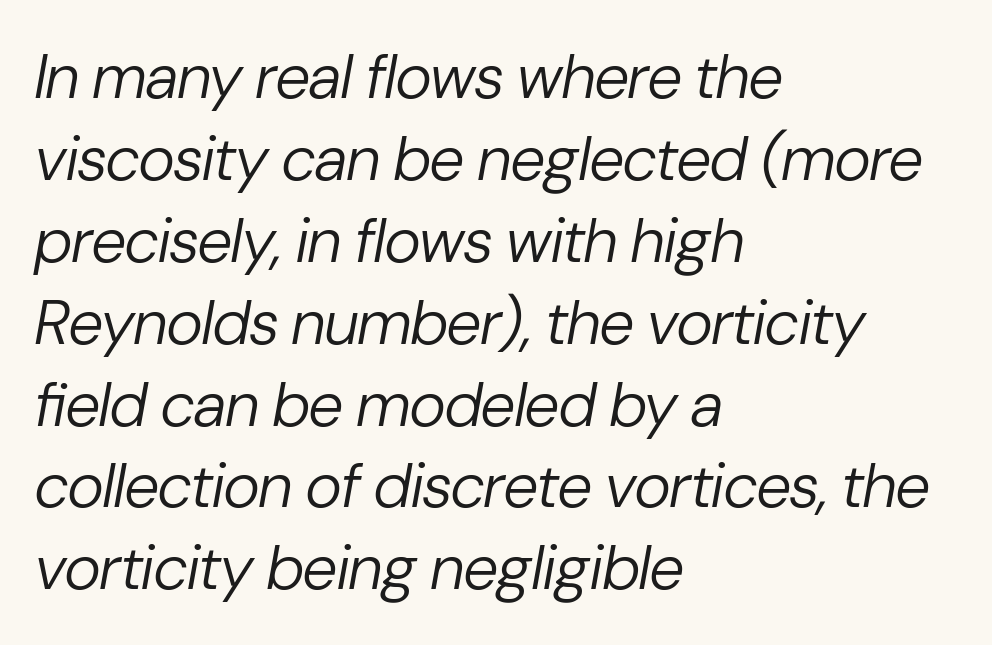
{"italic": "yes", "lean": "right", "slant_degrees": 10, "bold": "no", "weight": "regular", "width": "normal", "stroke_contrast": "low", "x_height": "medium", "monospaced": "no", "underline": "no", "align": "left", "line_spacing": "normal", "line_spacing_ratio": 1.3, "letter_spacing": "normal", "letter_spacing_em": 0.0, "glyph_px": 63}
